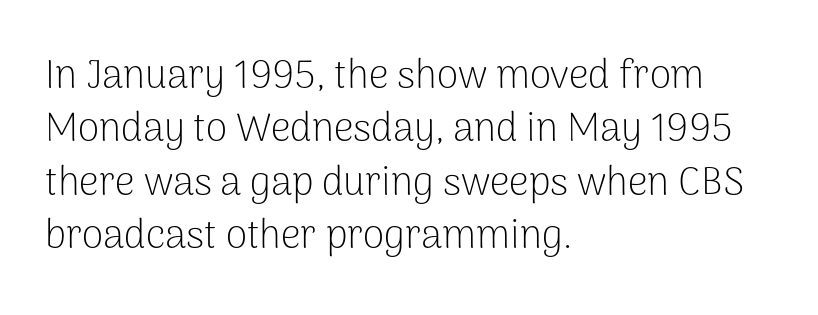
Q: Is the text bold? A: No.
Q: Is the text italic (slanted)? A: No, it is upright.
Q: Is the typeface a serif or a sans-serif typeface? A: Sans-serif.
Q: Is the text underlined? A: No.
Q: How is the paragraph aligned? A: Left-aligned.
Q: Is the spacing between letters normal or unusually wide? A: Normal.
Q: Is the spacing between lines tight, normal or loose? A: Normal.
Q: Width (condensed, normal, or wide)? A: Normal.
Q: Stroke contrast? A: Low.
Q: x-height? A: Medium.
Q: Monospaced? A: No.
